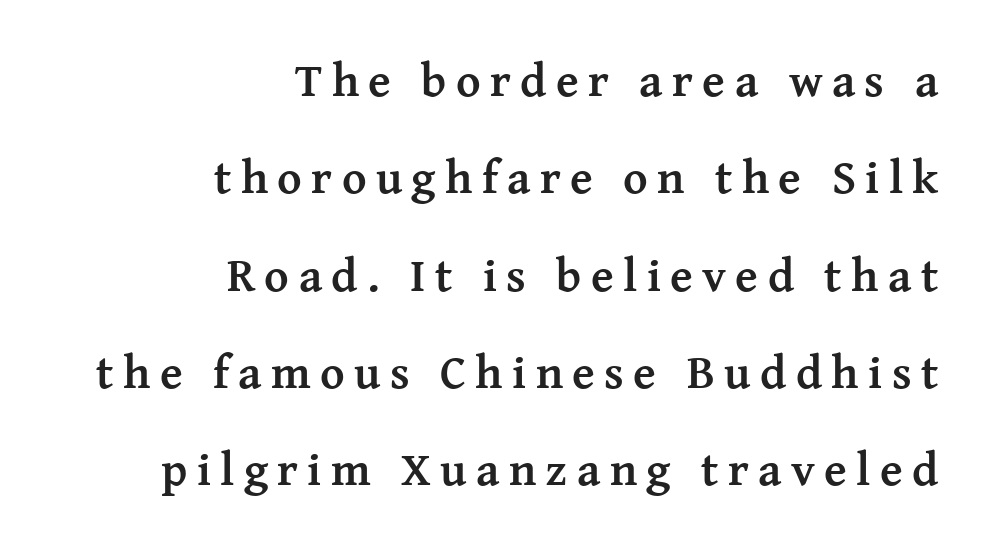
How would I describe the line gaps? Wide and relaxed. A typesetter would call this heavily tracked-out type. This sample has the flowing, uneven cadence of proportional lettering. Caption: multi-line text, flush right, ragged left. Honestly, there is no underline to notice here at all.
